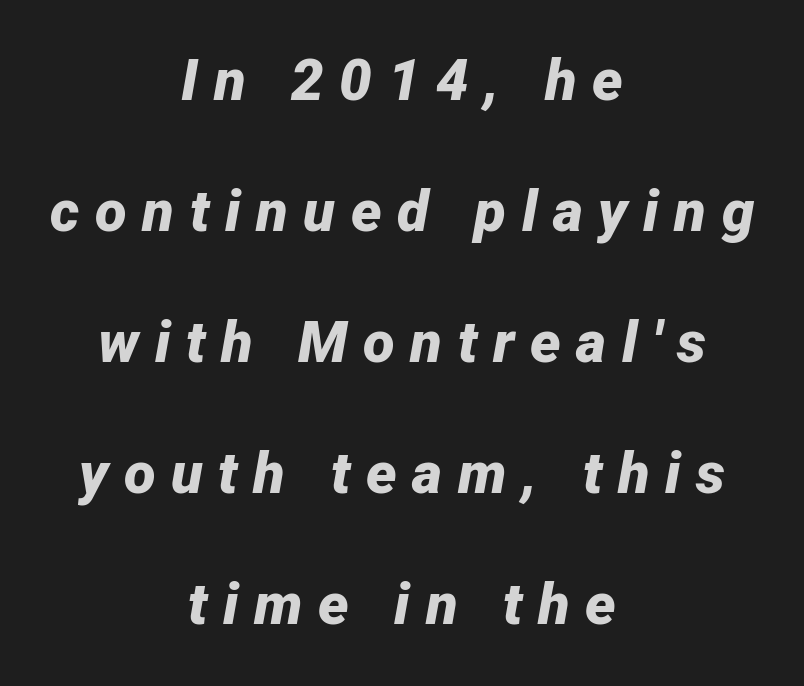
The image shows 58 px bold type, italic (leaning right); set centered, loose line spacing (2.26x), unusually wide letter spacing (+0.27 em), not underlined; low stroke contrast and a medium x-height.
